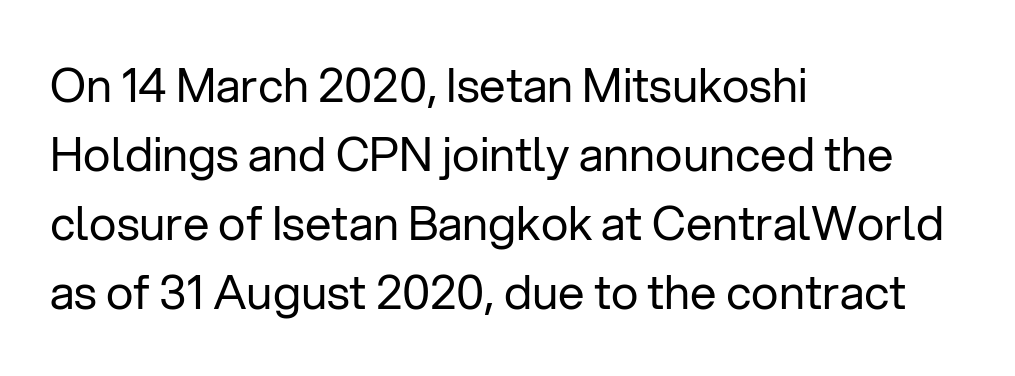
Leading: standard. Examine the stroke ends and you'll find no serifs. Spacing verdict: proportional, widths tailored to each character. Vertical strokes here are truly vertical. The lines are quadded left.
